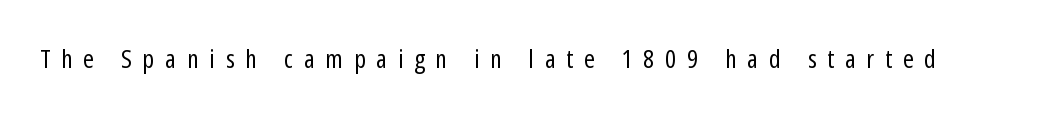
Letter spacing: wide. Has an underline been added? It has not. A typesetter would mark this as roman, not italic. No heavy texture on the line: the type isn't bold.
